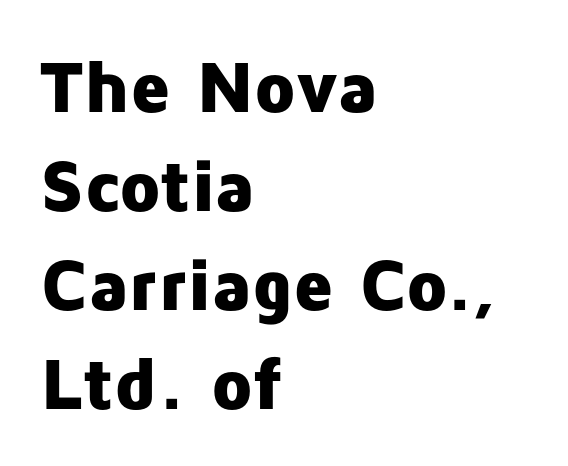
{"serif": "no", "italic": "no", "bold": "yes", "weight": "heavy", "width": "normal", "stroke_contrast": "low", "x_height": "medium", "monospaced": "no", "underline": "no", "align": "left", "line_spacing": "normal", "line_spacing_ratio": 1.34, "letter_spacing": "normal", "letter_spacing_em": 0.0, "glyph_px": 74}
